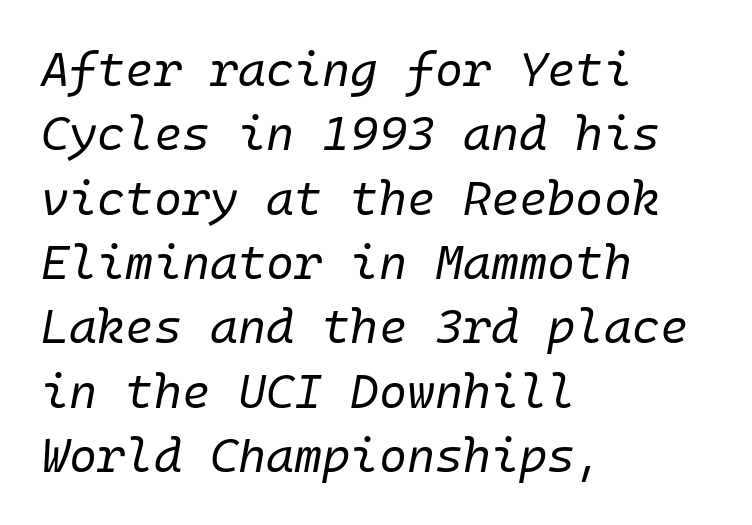
Q: Is the text bold? A: No.
Q: Is the text italic (slanted)? A: Yes, it leans right by about 10 degrees.
Q: Is the text underlined? A: No.
Q: How is the paragraph aligned? A: Left-aligned.
Q: Is the spacing between letters normal or unusually wide? A: Normal.
Q: Is the spacing between lines tight, normal or loose? A: Normal.
Q: Width (condensed, normal, or wide)? A: Normal.
Q: Stroke contrast? A: Low.
Q: x-height? A: Medium.
